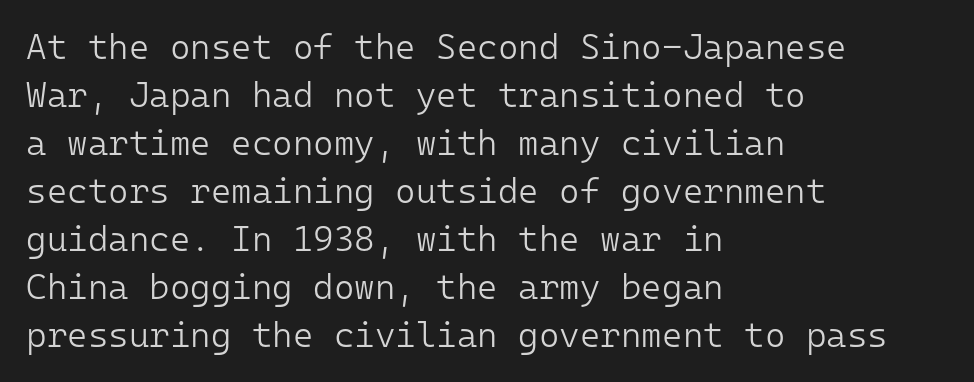
Q: Is the text bold? A: No.
Q: Is the text italic (slanted)? A: No, it is upright.
Q: Is the typeface a serif or a sans-serif typeface? A: Sans-serif.
Q: Is the text underlined? A: No.
Q: How is the paragraph aligned? A: Left-aligned.
Q: Is the spacing between letters normal or unusually wide? A: Normal.
Q: Is the spacing between lines tight, normal or loose? A: Normal.
Q: Width (condensed, normal, or wide)? A: Normal.
Q: Stroke contrast? A: Low.
Q: x-height? A: Medium.
Q: Monospaced? A: Yes.
